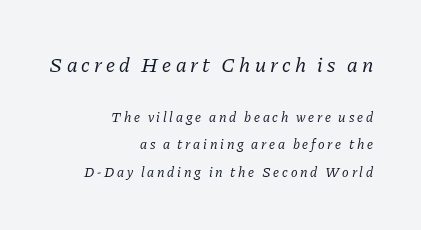
The image shows 21 px text type, italic (leaning right); set right-aligned, loose line spacing (1.96x), unusually wide letter spacing (+0.2 em), not underlined; the first (top) block is 1.5x larger.
